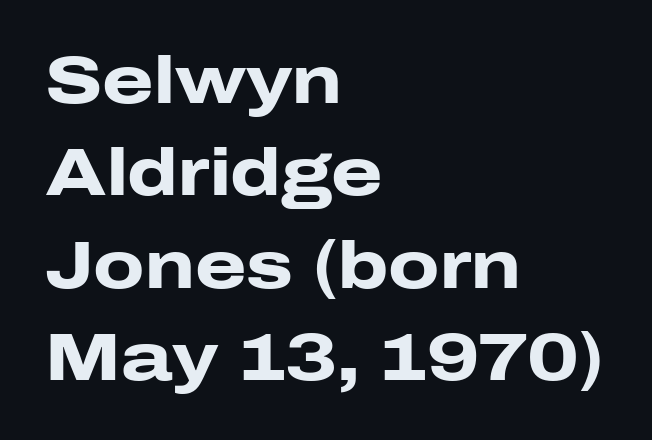
Here the glyphs are tracked normally, forming tight word shapes. Regarding serifs, this sample does without them. This is the regular roman posture of the typeface. Honestly, there is no underline to notice here at all. Leftover space on each line is placed entirely after the last word. Here the designer chose a conventional face with non-uniform glyph widths.
